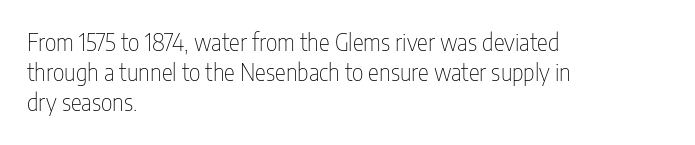
Q: Is the text bold? A: No.
Q: Is the text italic (slanted)? A: No, it is upright.
Q: Is the text underlined? A: No.
Q: How is the paragraph aligned? A: Left-aligned.
Q: Is the spacing between letters normal or unusually wide? A: Normal.
Q: Is the spacing between lines tight, normal or loose? A: Normal.
